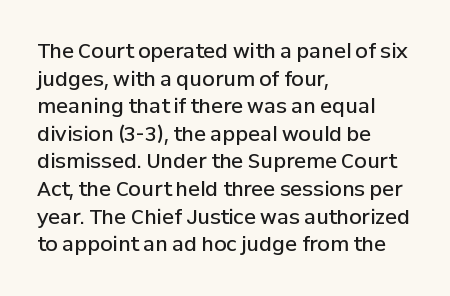
The image shows 20 px text type, upright; set left-aligned, normal line spacing (1.38x), normal letter spacing, not underlined.
